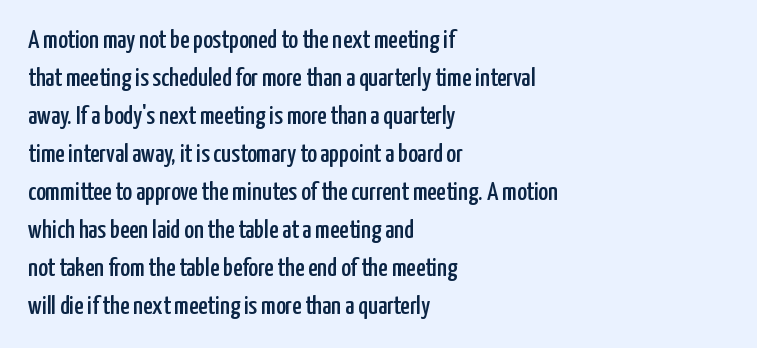
Vertical strokes here are truly vertical. Inter-character spacing is left at the font's built-in metrics. Beneath every word, the page is bare. The typesetter chose a ragged-right arrangement here. Quick note: interline space is typical.
